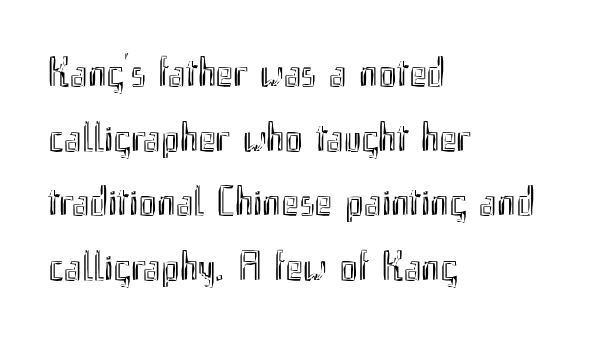
Q: Is the text italic (slanted)? A: No, it is upright.
Q: Is the text underlined? A: No.
Q: How is the paragraph aligned? A: Left-aligned.
Q: Is the spacing between letters normal or unusually wide? A: Normal.
Q: Is the spacing between lines tight, normal or loose? A: Normal.
Q: Width (condensed, normal, or wide)? A: Condensed.
Q: x-height? A: Small.
Q: Monospaced? A: No.
